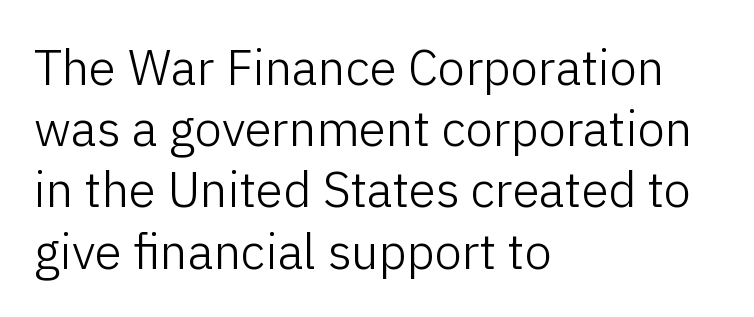
{"serif": "no", "italic": "no", "bold": "no", "weight": "light", "width": "normal", "stroke_contrast": "low", "x_height": "medium", "monospaced": "no", "underline": "no", "align": "left", "line_spacing": "normal", "line_spacing_ratio": 1.25, "letter_spacing": "normal", "letter_spacing_em": 0.0, "glyph_px": 49}
